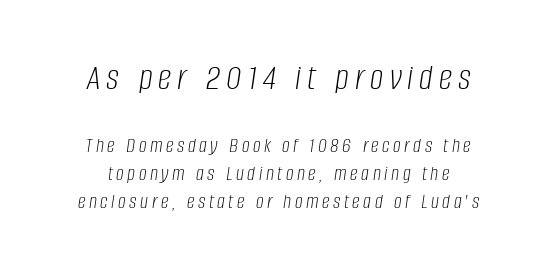
Q: Is the text bold? A: No.
Q: Is the text italic (slanted)? A: Yes, it leans right by about 8 degrees.
Q: Is the text underlined? A: No.
Q: Is the spacing between lines tight, normal or loose? A: Normal.
Q: Which block of text is set in a larger size, the first (top) or the second (bottom)? A: The first (top) one.
Q: Width (condensed, normal, or wide)? A: Condensed.
Q: Stroke contrast? A: Low.
Q: x-height? A: Large.
Q: Monospaced? A: No.
